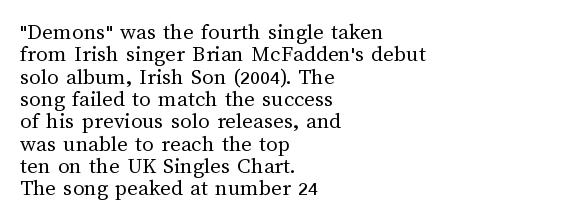
Q: Is the text bold? A: No.
Q: Is the text italic (slanted)? A: No, it is upright.
Q: Is the text underlined? A: No.
Q: How is the paragraph aligned? A: Left-aligned.
Q: Is the spacing between letters normal or unusually wide? A: Normal.
Q: Is the spacing between lines tight, normal or loose? A: Tight.
